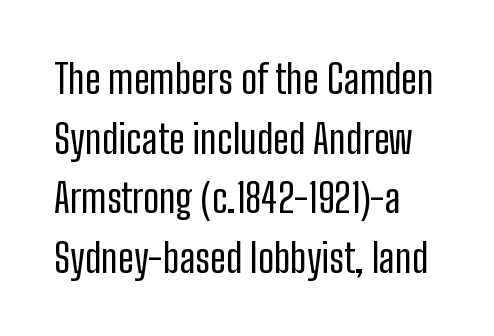
{"serif": "no", "italic": "no", "bold": "no", "weight": "regular", "width": "condensed", "stroke_contrast": "low", "x_height": "medium", "monospaced": "no", "underline": "no", "align": "left", "line_spacing": "normal", "line_spacing_ratio": 1.49, "letter_spacing": "normal", "letter_spacing_em": 0.0, "glyph_px": 40}
